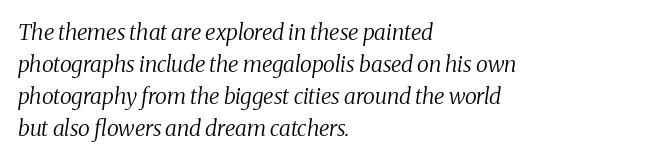
Q: Is the text bold? A: No.
Q: Is the text italic (slanted)? A: Yes, it leans right by about 8 degrees.
Q: Is the text underlined? A: No.
Q: How is the paragraph aligned? A: Left-aligned.
Q: Is the spacing between letters normal or unusually wide? A: Normal.
Q: Is the spacing between lines tight, normal or loose? A: Normal.
